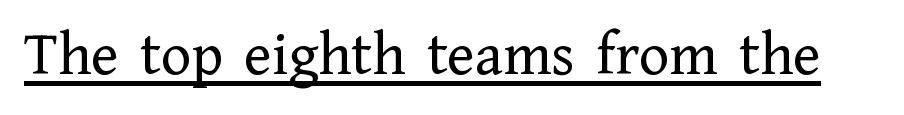
The letters sit at their default tracking, neither squeezed nor spread. Serif or sans? Serif — the stroke terminals have little feet. Does a line run under the words? Yes, clearly. Note the varied advance widths — an 'i' is clearly narrower than an 'm'.
